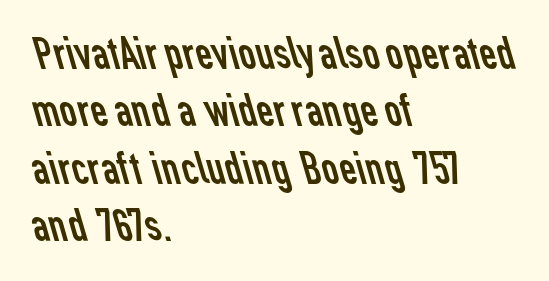
Q: Is the text bold? A: No.
Q: Is the typeface a serif or a sans-serif typeface? A: Sans-serif.
Q: Is the text underlined? A: No.
Q: How is the paragraph aligned? A: Left-aligned.
Q: Is the spacing between letters normal or unusually wide? A: Normal.
Q: Width (condensed, normal, or wide)? A: Normal.
Q: Stroke contrast? A: Low.
Q: x-height? A: Medium.
Q: Monospaced? A: No.
